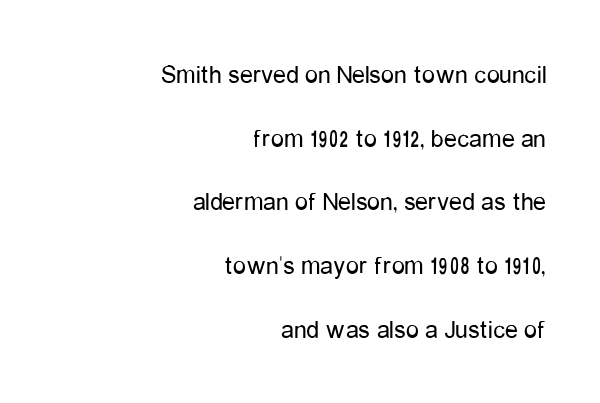
The image shows 26 px text type, upright; set right-aligned, loose line spacing (2.45x), normal letter spacing, not underlined.
